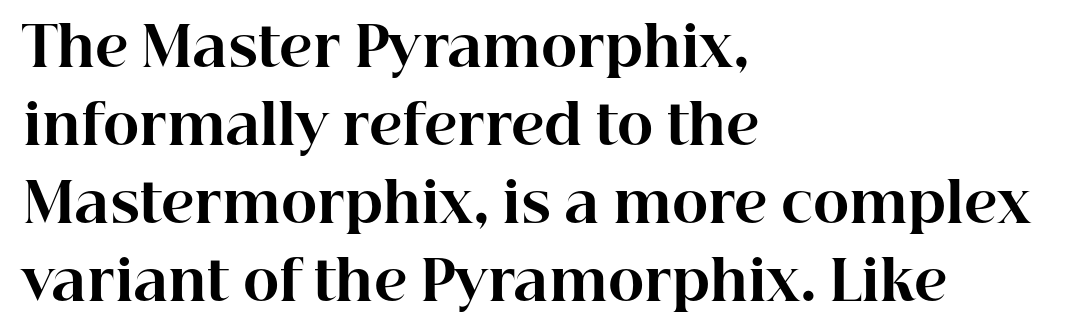
Q: Is the text bold? A: Yes.
Q: Is the text italic (slanted)? A: No, it is upright.
Q: Is the typeface a serif or a sans-serif typeface? A: Serif.
Q: Is the text underlined? A: No.
Q: How is the paragraph aligned? A: Left-aligned.
Q: Is the spacing between letters normal or unusually wide? A: Normal.
Q: Is the spacing between lines tight, normal or loose? A: Normal.
Q: Width (condensed, normal, or wide)? A: Normal.
Q: Stroke contrast? A: High.
Q: x-height? A: Medium.
Q: Monospaced? A: No.
